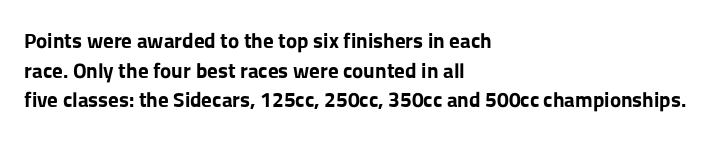
The image shows 21 px bold type, upright; set left-aligned, normal line spacing (1.41x), normal letter spacing, not underlined.
